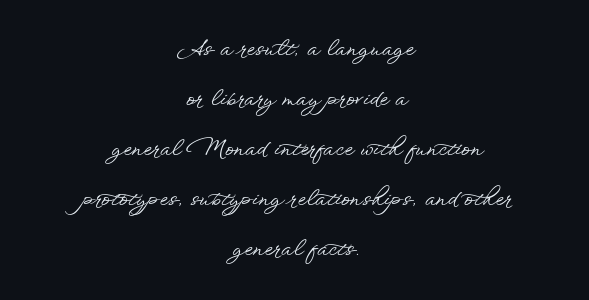
{"underline": "no", "align": "center", "line_spacing": "loose", "line_spacing_ratio": 2.38, "letter_spacing": "normal", "letter_spacing_em": 0.0, "glyph_px": 21}
